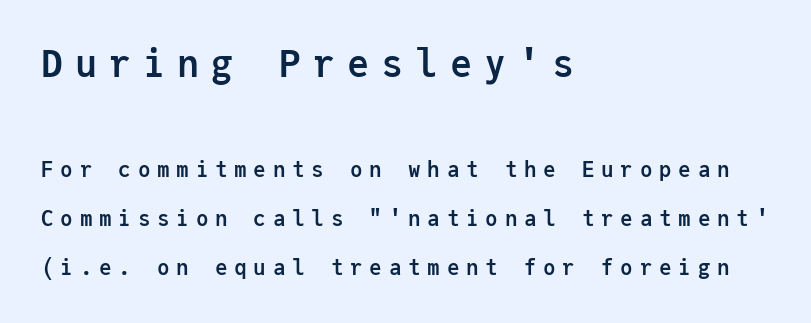
Q: Is the text bold? A: Yes.
Q: Is the text italic (slanted)? A: No, it is upright.
Q: Is the typeface a serif or a sans-serif typeface? A: Sans-serif.
Q: Is the text underlined? A: No.
Q: How is the paragraph aligned? A: Left-aligned.
Q: Is the spacing between letters normal or unusually wide? A: Unusually wide.
Q: Is the spacing between lines tight, normal or loose? A: Loose.
Q: Which block of text is set in a larger size, the first (top) or the second (bottom)? A: The first (top) one.
Q: Width (condensed, normal, or wide)? A: Normal.
Q: Stroke contrast? A: Low.
Q: x-height? A: Medium.
Q: Monospaced? A: Yes.
